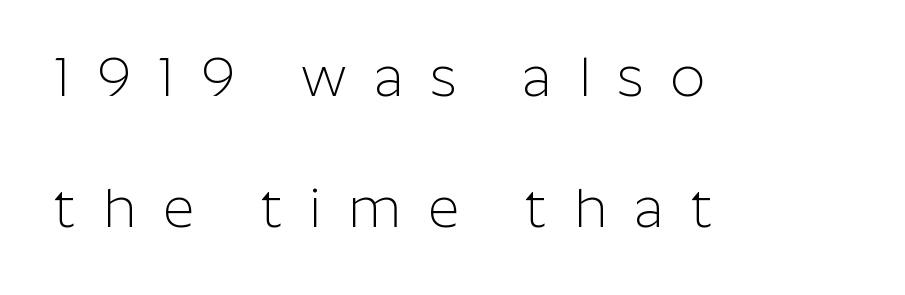
Character widths vary here, with narrow letters taking less room than wide ones. The designer went with a sans here, leaving each stem footless. Vertical spacing — loose. Words float on clear page, feet unadorned.
